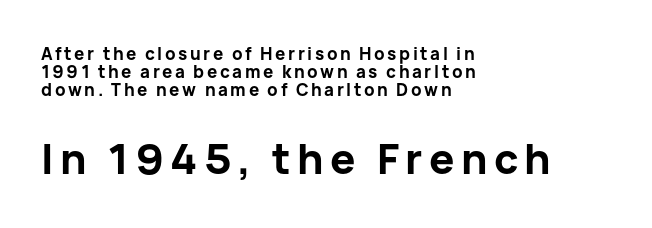
The image shows 42 px bold sans-serif type, upright; set left-aligned, tight line spacing (1.06x), not underlined; the second (bottom) block is 2.47x larger; low stroke contrast and a medium x-height.
